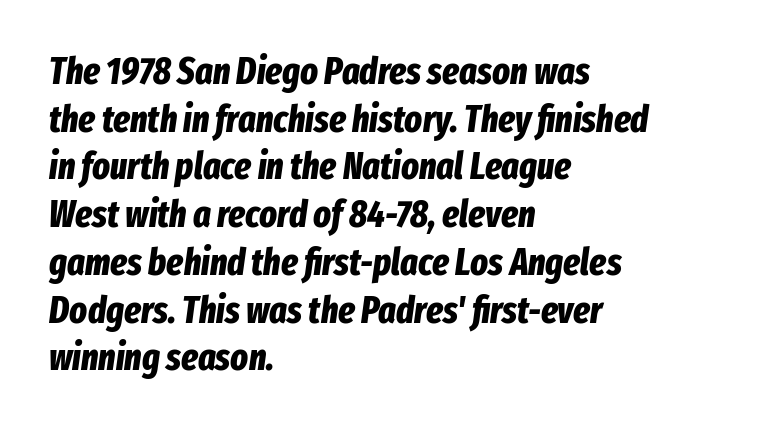
The image shows 37 px bold, condensed type, italic (leaning right); set left-aligned, normal line spacing (1.29x), normal letter spacing, not underlined; low stroke contrast and a medium x-height.
